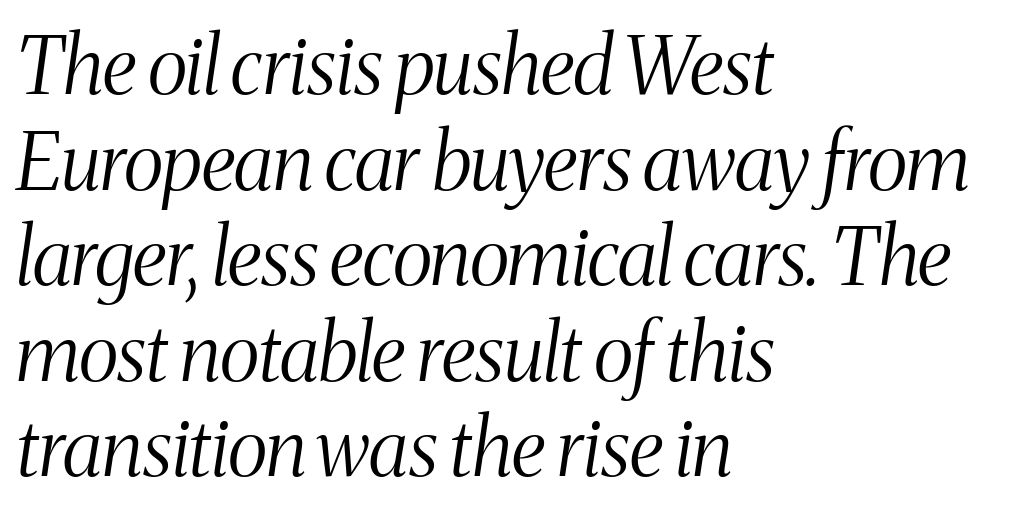
Nothing heavy about these letters — not bold at all. Every row of glyphs begins at an identical x-position on the left. Italic: yes, the glyphs are oblique. Serifs: yes, visible at the terminals of the letterforms. A typesetter would call this proportional, since set widths differ per character. Each word holds together tightly as a unit, with standard inter-letter gaps.
